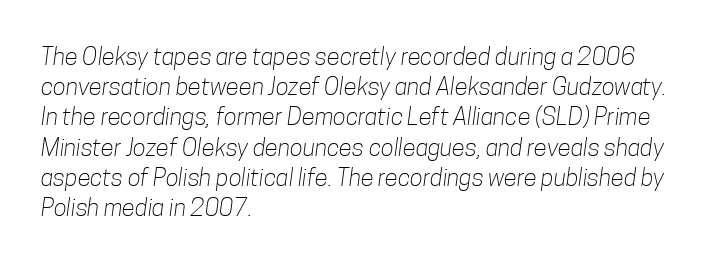
Q: Is the text bold? A: No.
Q: Is the text underlined? A: No.
Q: How is the paragraph aligned? A: Left-aligned.
Q: Is the spacing between letters normal or unusually wide? A: Normal.
Q: Is the spacing between lines tight, normal or loose? A: Normal.
